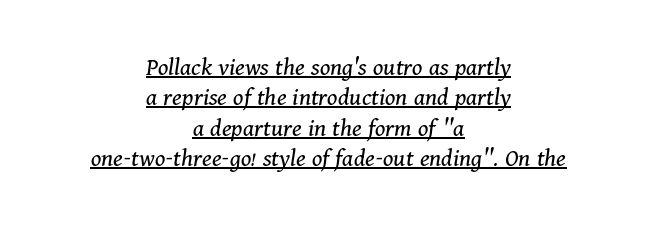
The image shows 26 px text type, italic (leaning right); set centered, line spacing 1.17x, normal letter spacing, underlined.
